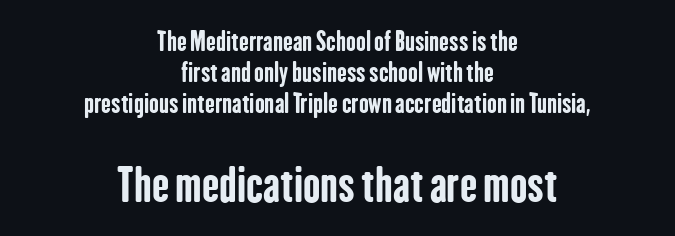
The image shows 46 px bold, condensed sans-serif type, upright; set centered, line spacing 1.19x, normal letter spacing, not underlined; the second (bottom) block is 1.77x larger; low stroke contrast and a medium x-height.
